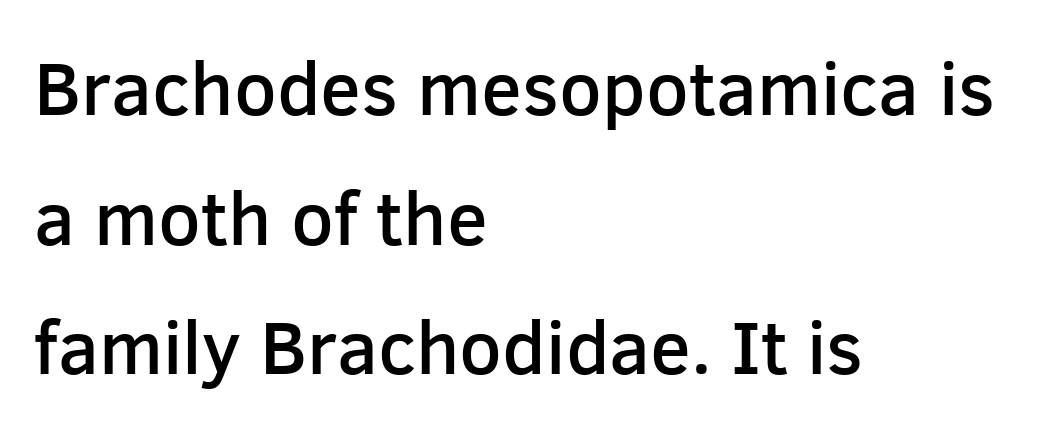
Q: Is the text bold? A: Semi-bold.
Q: Is the text italic (slanted)? A: No, it is upright.
Q: Is the typeface a serif or a sans-serif typeface? A: Sans-serif.
Q: Is the text underlined? A: No.
Q: How is the paragraph aligned? A: Left-aligned.
Q: Is the spacing between letters normal or unusually wide? A: Normal.
Q: Width (condensed, normal, or wide)? A: Normal.
Q: Stroke contrast? A: Low.
Q: x-height? A: Medium.
Q: Monospaced? A: No.
